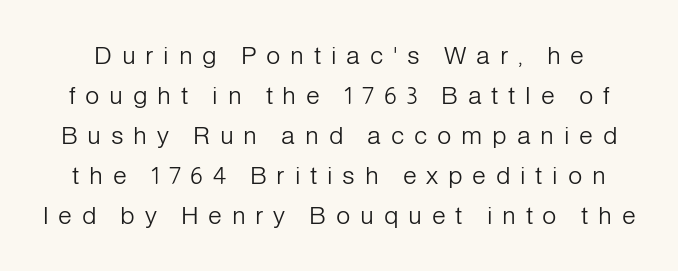
{"italic": "no", "bold": "no", "underline": "no", "line_spacing": "normal", "line_spacing_ratio": 1.6, "letter_spacing": "wide", "letter_spacing_em": 0.39, "glyph_px": 25}
